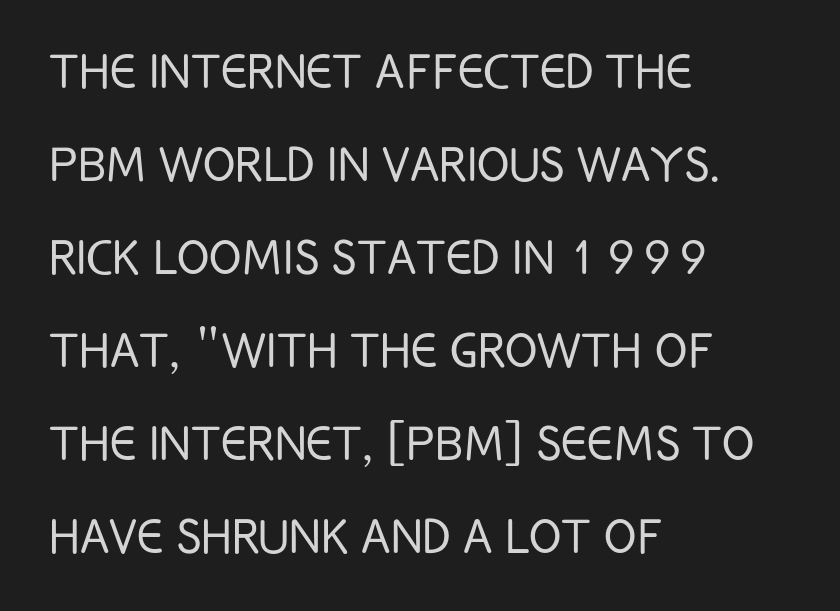
The designer went with a sans here, leaving each stem footless. These lines keep a tight, regular rhythm from letter to letter. Counters stay open thanks to moderate or lighter strokes. This sample keeps an unexceptional amount of space between lines. The font's upright variant was chosen for this text.
